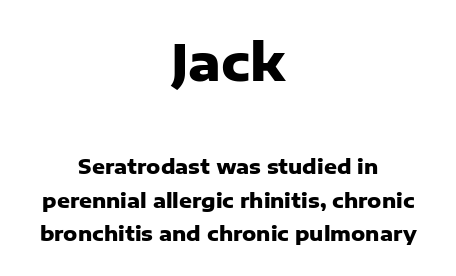
Block one is the big one; block two sits smaller underneath. This sample has the flowing, uneven cadence of proportional lettering. Vertically, the passage feels balanced, rows spaced as you'd expect. I'd call this a sans setting — the letters go barefoot.
